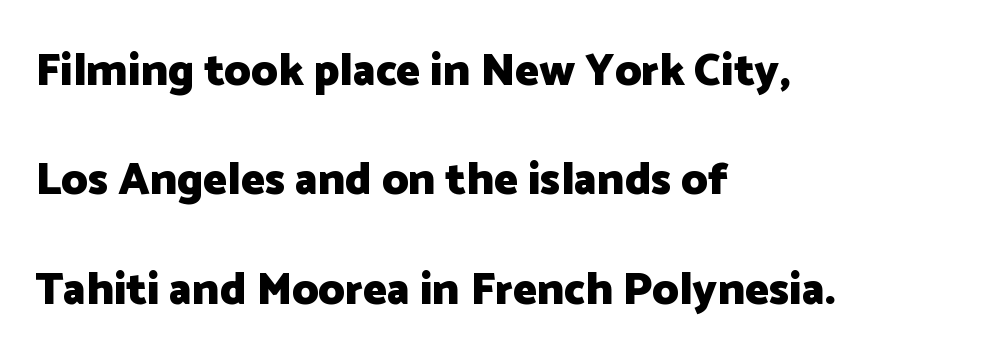
The image shows 45 px heavy sans-serif type, upright; set left-aligned, loose line spacing (2.43x), normal letter spacing, not underlined; low stroke contrast and a medium x-height.
